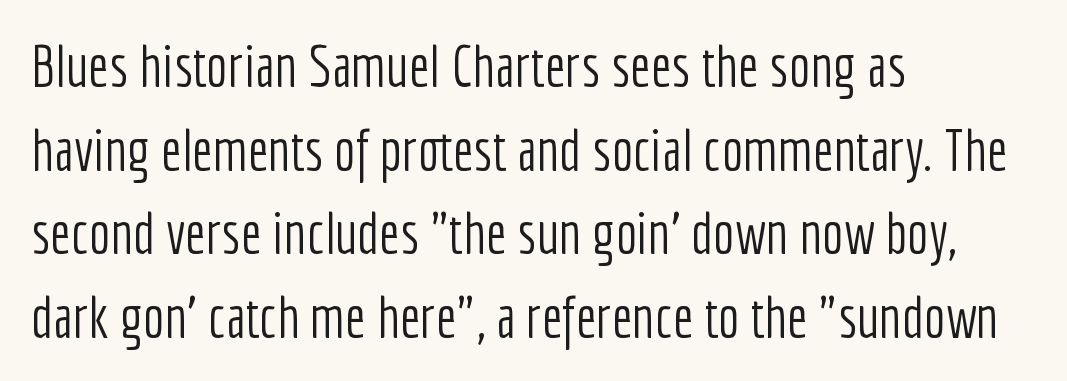
{"serif": "no", "italic": "no", "bold": "no", "weight": "light", "width": "condensed", "stroke_contrast": "low", "x_height": "medium", "monospaced": "no", "underline": "no", "align": "left", "line_spacing": "normal", "line_spacing_ratio": 1.44, "letter_spacing": "normal", "letter_spacing_em": 0.0, "glyph_px": 58}
